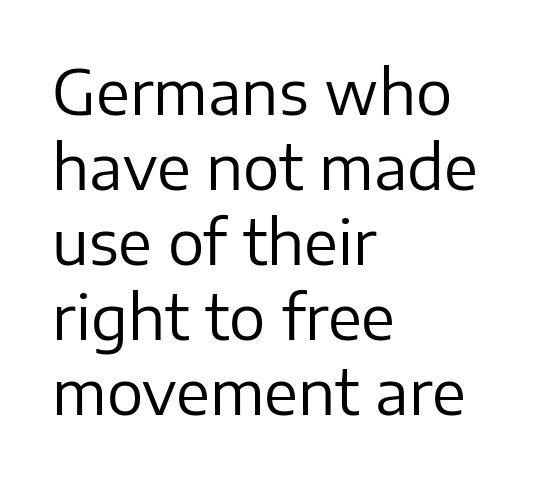
{"serif": "no", "italic": "no", "bold": "no", "weight": "regular", "width": "normal", "stroke_contrast": "low", "x_height": "medium", "monospaced": "no", "underline": "no", "align": "left", "line_spacing_ratio": 1.23, "letter_spacing": "normal", "letter_spacing_em": 0.0, "glyph_px": 61}
